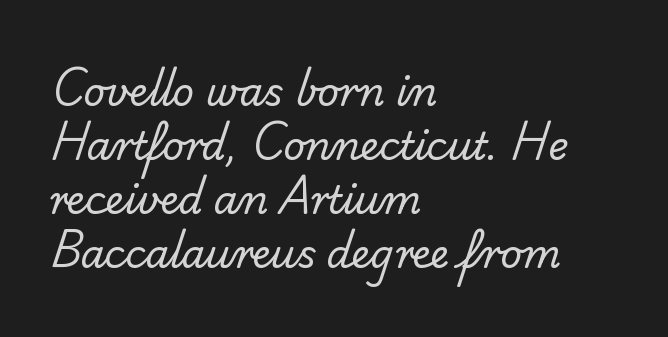
Is this a fixed-width face? No — the glyphs have proportional, varying widths. What's the leading like? Ordinary, nothing unusual. Plain, unruled lines of type. Nothing heavy about these letters — not bold at all. Look at the tracking — it's just the regular setting, nothing added.
